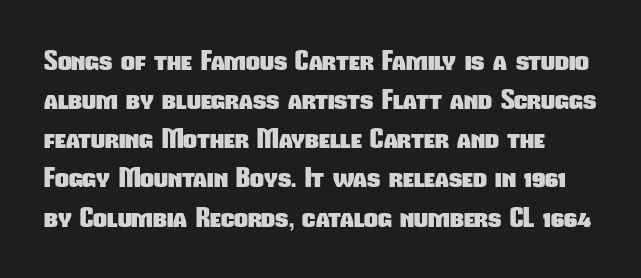
Letter spacing: default. Letters rest on an invisible, unmarked baseline. The rendering uses a bold face; every stroke is thick and dark. A typesetter would call this leading conventional body-copy spacing.
